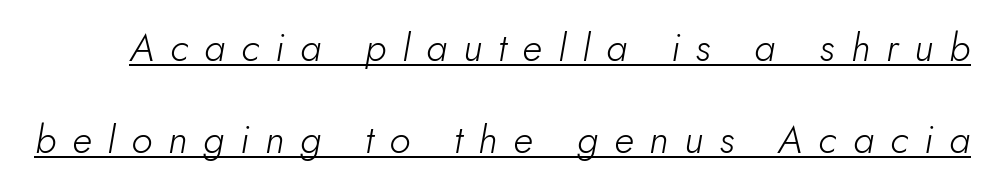
The image shows 39 px light type, italic (leaning right); set loose line spacing (2.36x), unusually wide letter spacing (+0.41 em), underlined; low stroke contrast and a small x-height.
